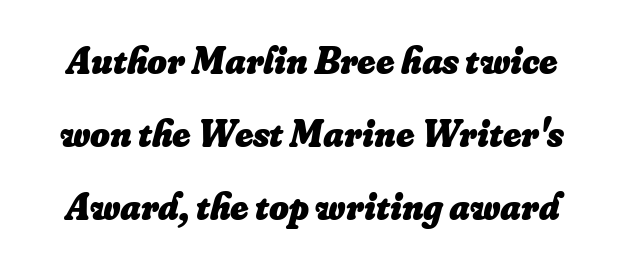
Q: Is the text bold? A: Yes.
Q: Is the text italic (slanted)? A: Yes, it leans right by about 16 degrees.
Q: Is the text underlined? A: No.
Q: Is the spacing between letters normal or unusually wide? A: Normal.
Q: Is the spacing between lines tight, normal or loose? A: Loose.
Q: Width (condensed, normal, or wide)? A: Normal.
Q: Stroke contrast? A: Low.
Q: x-height? A: Small.
Q: Monospaced? A: No.
